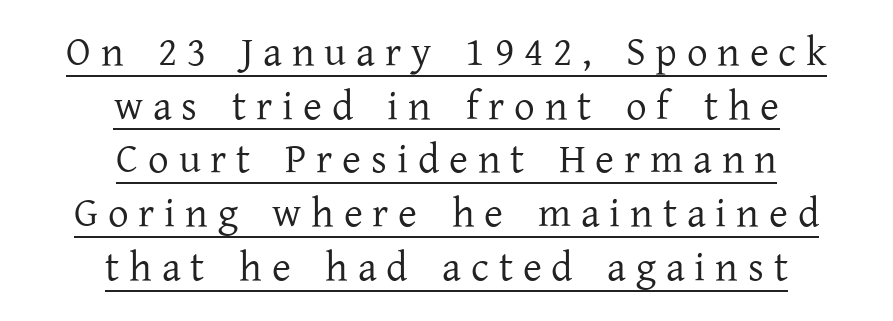
{"serif": "yes", "italic": "no", "bold": "no", "weight": "regular", "width": "normal", "stroke_contrast": "low", "x_height": "medium", "monospaced": "no", "underline": "yes", "align": "center", "line_spacing": "normal", "line_spacing_ratio": 1.31, "letter_spacing": "wide", "letter_spacing_em": 0.24, "glyph_px": 41}
